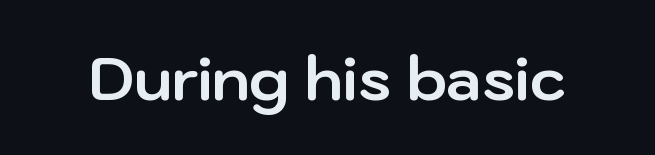
Q: Is the text bold? A: Yes.
Q: Is the text italic (slanted)? A: No, it is upright.
Q: Is the typeface a serif or a sans-serif typeface? A: Sans-serif.
Q: Is the text underlined? A: No.
Q: Is the spacing between letters normal or unusually wide? A: Normal.
Q: Width (condensed, normal, or wide)? A: Normal.
Q: Stroke contrast? A: Low.
Q: x-height? A: Medium.
Q: Monospaced? A: No.
